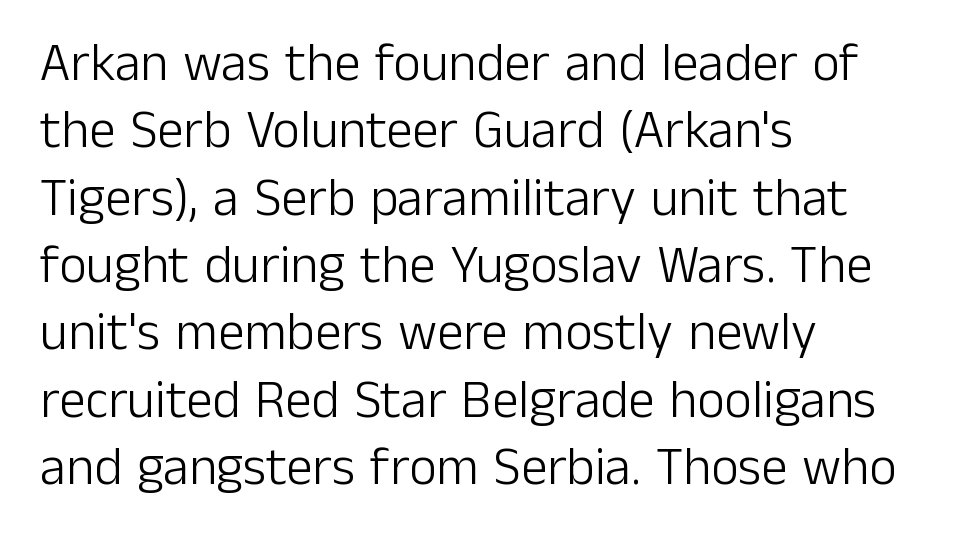
In terms of letterform style, serifs are entirely absent. Bare-footed words on every line. Here the designer chose a conventional face with non-uniform glyph widths. The typesetter chose a ragged-right arrangement here. Summary of vertical rhythm: regular, with standard interline spacing. Posture: straight, roman, zero tilt.
